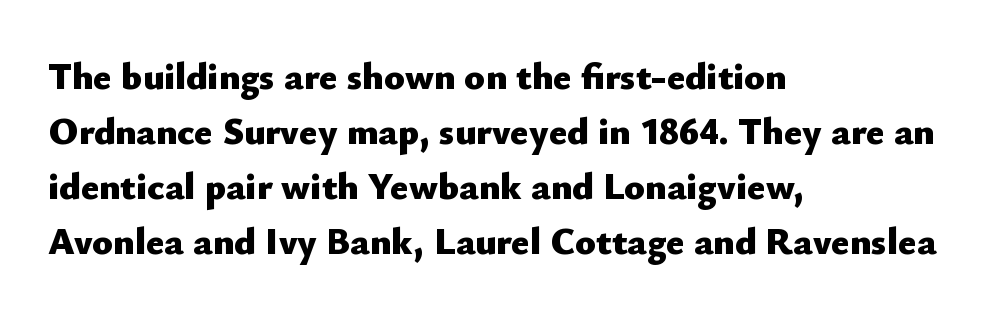
A typesetter would call this leading conventional body-copy spacing. Emphasis by weight is at full strength: bold. Is the block centered? No — it sits flush against the left margin. The type family on display is of the sans-serif kind.
